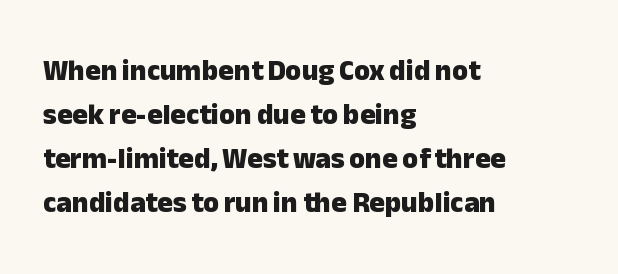
The image shows 29 px heavy sans-serif type, upright; set left-aligned, normal line spacing (1.52x), normal letter spacing, not underlined; low stroke contrast and a medium x-height.
